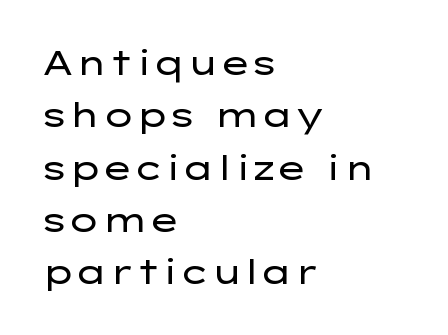
Q: Is the text bold? A: No.
Q: Is the text italic (slanted)? A: No, it is upright.
Q: Is the typeface a serif or a sans-serif typeface? A: Sans-serif.
Q: Is the text underlined? A: No.
Q: How is the paragraph aligned? A: Left-aligned.
Q: Is the spacing between letters normal or unusually wide? A: Normal.
Q: Is the spacing between lines tight, normal or loose? A: Normal.
Q: Width (condensed, normal, or wide)? A: Wide.
Q: Stroke contrast? A: Low.
Q: x-height? A: Medium.
Q: Monospaced? A: No.
